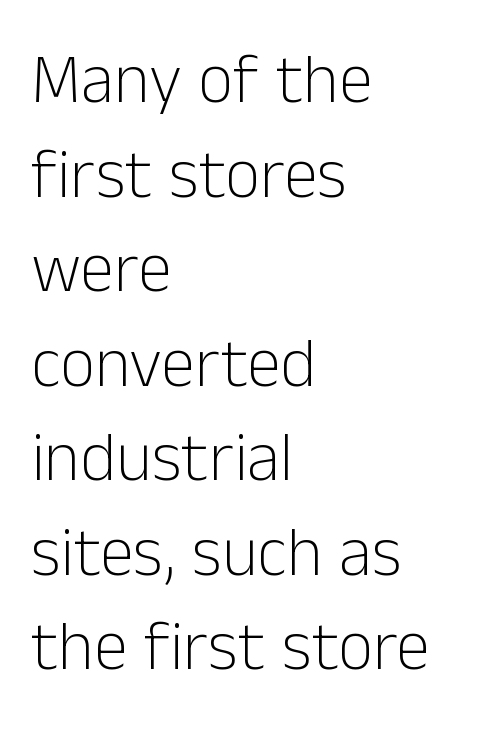
{"serif": "no", "italic": "no", "bold": "no", "weight": "light", "width": "normal", "stroke_contrast": "low", "x_height": "medium", "monospaced": "no", "underline": "no", "align": "left", "line_spacing": "normal", "line_spacing_ratio": 1.37, "letter_spacing": "normal", "letter_spacing_em": 0.0, "glyph_px": 69}
